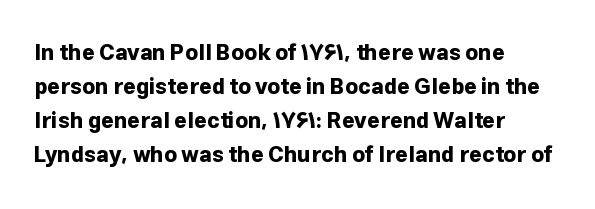
Q: Is the text bold? A: Yes.
Q: Is the text italic (slanted)? A: No, it is upright.
Q: Is the text underlined? A: No.
Q: How is the paragraph aligned? A: Left-aligned.
Q: Is the spacing between letters normal or unusually wide? A: Normal.
Q: Is the spacing between lines tight, normal or loose? A: Normal.
